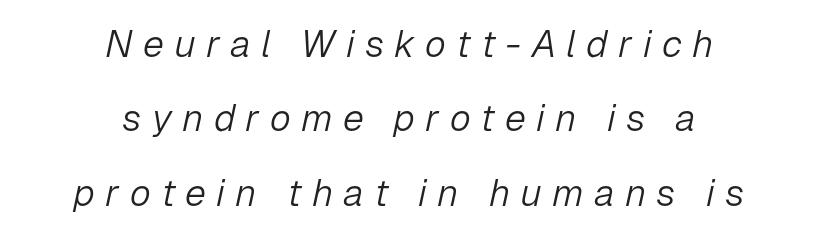
Q: Is the text bold? A: No.
Q: Is the text italic (slanted)? A: Yes, it leans right by about 12 degrees.
Q: Is the text underlined? A: No.
Q: How is the paragraph aligned? A: Centered.
Q: Is the spacing between letters normal or unusually wide? A: Unusually wide.
Q: Is the spacing between lines tight, normal or loose? A: Loose.
Q: Width (condensed, normal, or wide)? A: Normal.
Q: Stroke contrast? A: Low.
Q: x-height? A: Medium.
Q: Monospaced? A: No.
